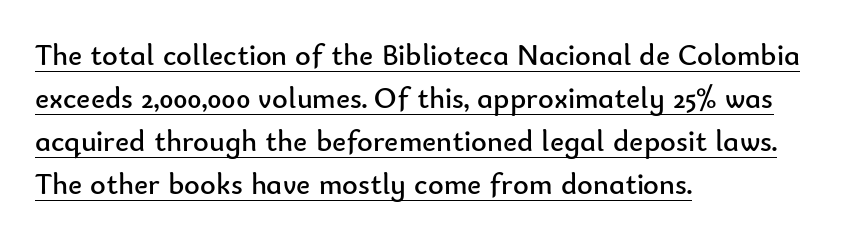
Q: Is the text bold? A: No.
Q: Is the text italic (slanted)? A: No, it is upright.
Q: Is the typeface a serif or a sans-serif typeface? A: Sans-serif.
Q: Is the text underlined? A: Yes.
Q: How is the paragraph aligned? A: Left-aligned.
Q: Is the spacing between letters normal or unusually wide? A: Normal.
Q: Is the spacing between lines tight, normal or loose? A: Normal.
Q: Width (condensed, normal, or wide)? A: Normal.
Q: Stroke contrast? A: Low.
Q: x-height? A: Small.
Q: Monospaced? A: No.
